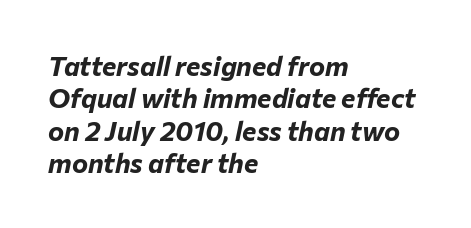
{"italic": "yes", "lean": "right", "slant_degrees": 12, "bold": "yes", "underline": "no", "align": "left", "line_spacing_ratio": 1.2, "letter_spacing": "normal", "letter_spacing_em": 0.0, "glyph_px": 27}
